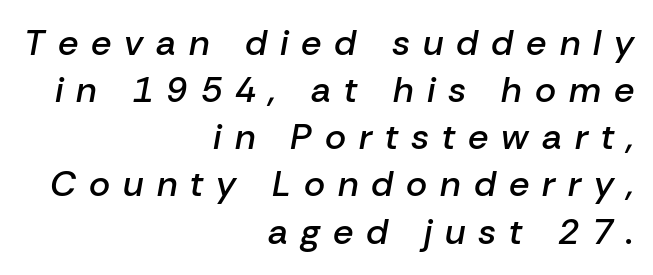
The image shows 36 px semibold type, italic (leaning right); set right-aligned, normal line spacing (1.31x), unusually wide letter spacing (+0.36 em), not underlined; low stroke contrast and a medium x-height.
